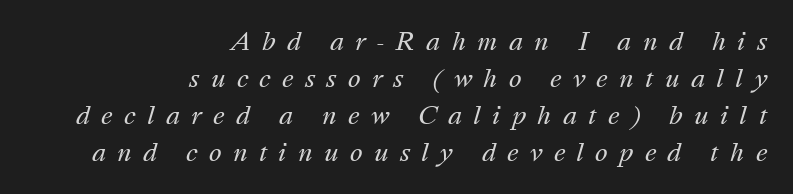
{"italic": "yes", "lean": "right", "slant_degrees": 16, "bold": "no", "underline": "no", "align": "right", "line_spacing": "normal", "line_spacing_ratio": 1.54, "letter_spacing": "wide", "letter_spacing_em": 0.47, "glyph_px": 24}
